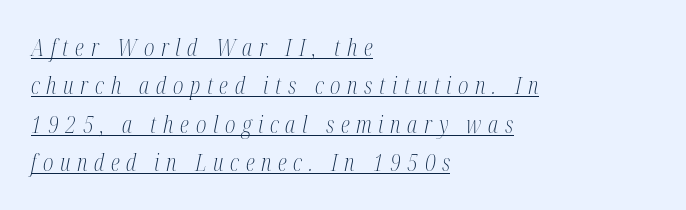
What's the leading like? Ordinary, nothing unusual. No extra ink here — the face is not bold. Loose tracking; the words dissolve into strings of separated letters. If you drew a ruler down the left edge, every line would touch it.
